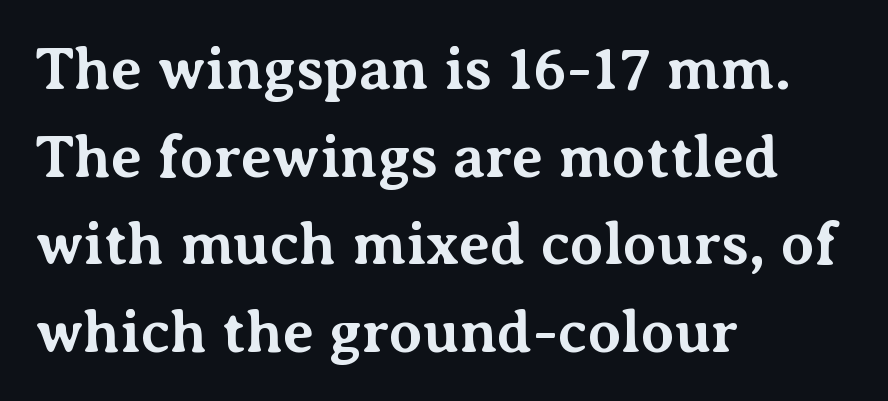
{"serif": "yes", "italic": "no", "bold": "yes", "weight": "bold", "width": "normal", "stroke_contrast": "medium", "x_height": "medium", "monospaced": "no", "underline": "no", "align": "left", "line_spacing": "normal", "line_spacing_ratio": 1.46, "letter_spacing": "normal", "letter_spacing_em": 0.0, "glyph_px": 60}
